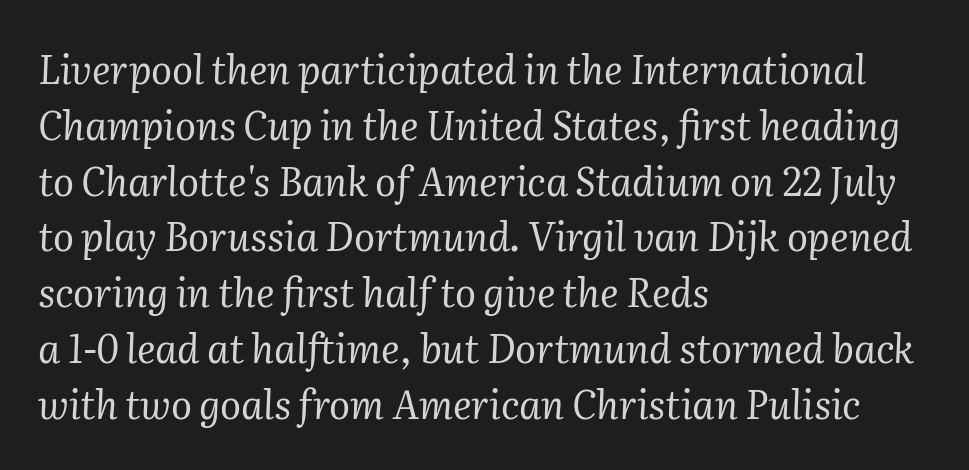
Q: Is the text bold? A: No.
Q: Is the text italic (slanted)? A: Yes, it leans right by about 2 degrees.
Q: Is the typeface a serif or a sans-serif typeface? A: Serif.
Q: Is the text underlined? A: No.
Q: How is the paragraph aligned? A: Left-aligned.
Q: Is the spacing between letters normal or unusually wide? A: Normal.
Q: Is the spacing between lines tight, normal or loose? A: Normal.
Q: Width (condensed, normal, or wide)? A: Normal.
Q: Stroke contrast? A: Medium.
Q: x-height? A: Medium.
Q: Monospaced? A: No.
